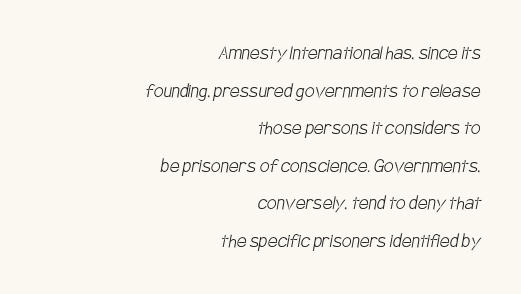
Q: Is the text bold? A: No.
Q: Is the text underlined? A: No.
Q: How is the paragraph aligned? A: Right-aligned.
Q: Is the spacing between letters normal or unusually wide? A: Normal.
